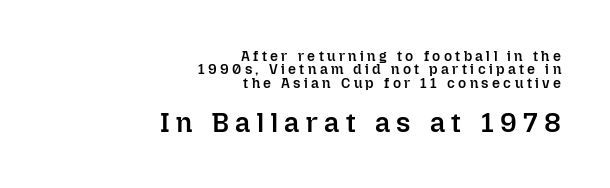
{"italic": "no", "bold": "semi", "underline": "no", "align": "right", "line_spacing": "tight", "line_spacing_ratio": 0.95, "letter_spacing": "wide", "letter_spacing_em": 0.24, "larger_block": "second", "size_ratio": 1.93, "glyph_px": 27}
